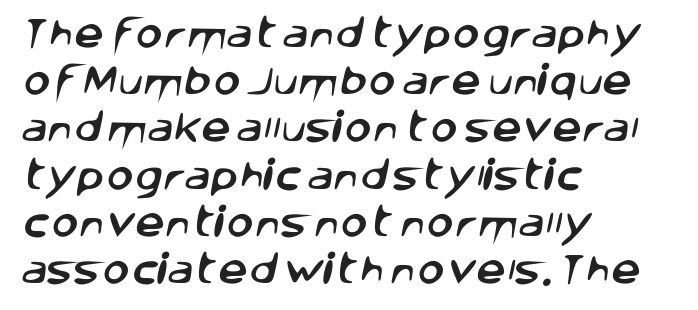
The image shows 33 px sans-serif type; set left-aligned, normal line spacing (1.43x), normal letter spacing, not underlined; low stroke contrast and a large x-height.
